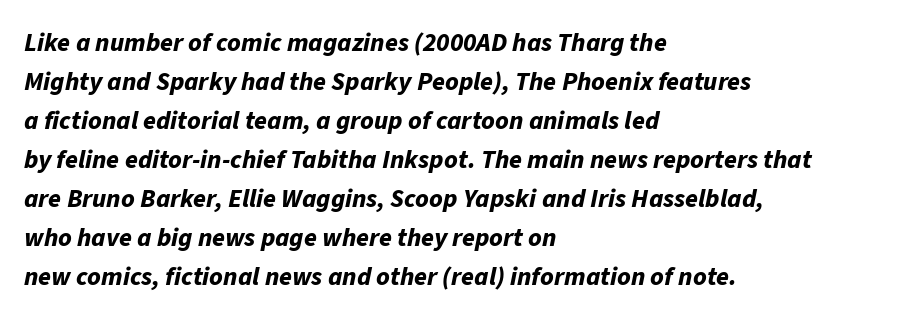
Q: Is the text bold? A: Yes.
Q: Is the text italic (slanted)? A: Yes, it leans right by about 11 degrees.
Q: Is the text underlined? A: No.
Q: How is the paragraph aligned? A: Left-aligned.
Q: Is the spacing between letters normal or unusually wide? A: Normal.
Q: Is the spacing between lines tight, normal or loose? A: Normal.
